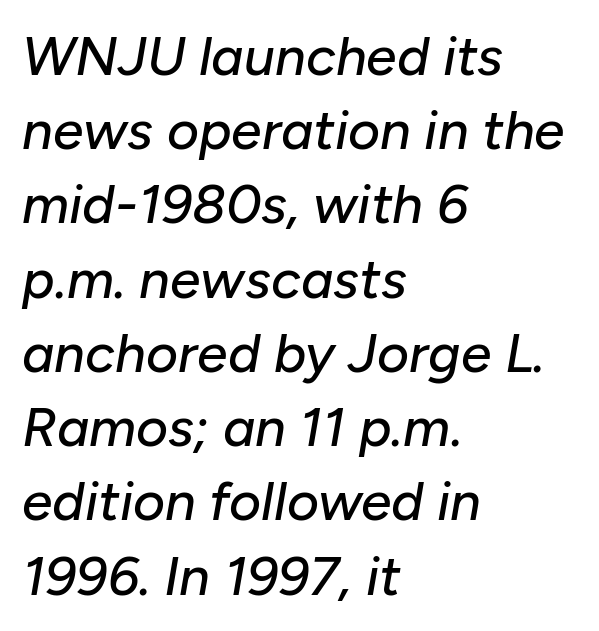
Q: Is the text italic (slanted)? A: Yes, it leans right by about 10 degrees.
Q: Is the text underlined? A: No.
Q: How is the paragraph aligned? A: Left-aligned.
Q: Is the spacing between letters normal or unusually wide? A: Normal.
Q: Is the spacing between lines tight, normal or loose? A: Normal.
Q: Width (condensed, normal, or wide)? A: Normal.
Q: Stroke contrast? A: Low.
Q: x-height? A: Medium.
Q: Monospaced? A: No.
